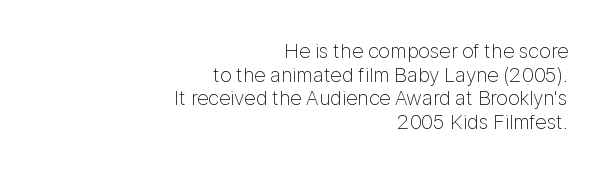
Line ends are locked; line starts wander. Letter spacing: default. Notice how descenders almost collide with the ascenders below — that's tight leading. The font's upright variant was chosen for this text. Any mark beneath the type? The region is blank.
